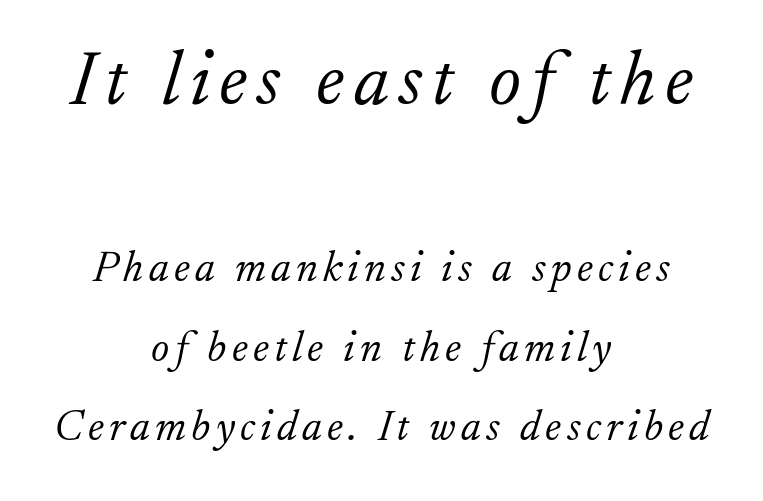
{"serif": "yes", "italic": "yes", "lean": "right", "slant_degrees": 17, "bold": "no", "weight": "light", "width": "normal", "stroke_contrast": "low", "x_height": "small", "monospaced": "no", "underline": "no", "align": "center", "line_spacing_ratio": 1.85, "larger_block": "first", "size_ratio": 1.77, "glyph_px": 76}
